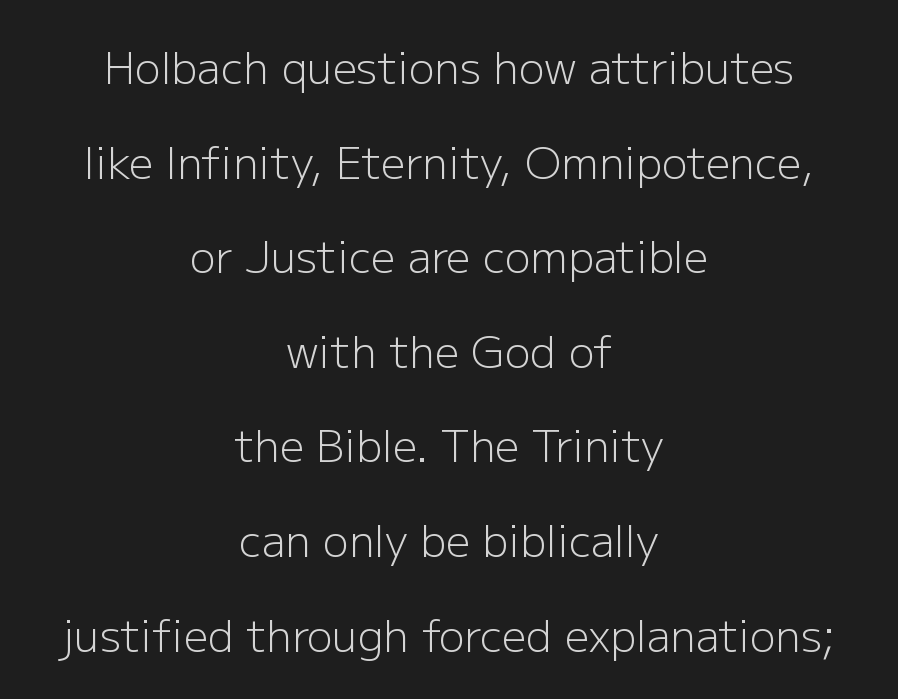
The letters advance in unequal steps, a hallmark of proportional type. This is roman type, the default non-slanted kind. The font family rendered here belongs to the sans-serif group. Ink coverage per letter is moderate at most. Each word holds together tightly as a unit, with standard inter-letter gaps.
